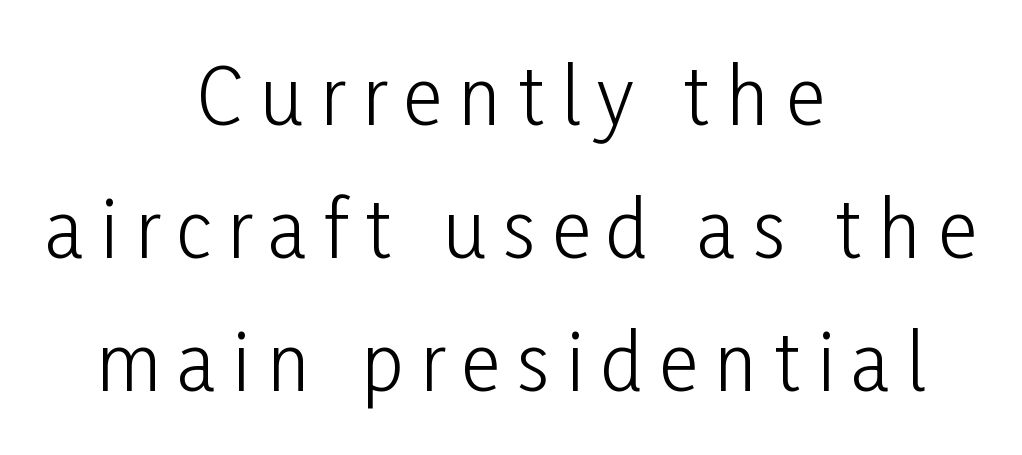
Q: Is the text bold? A: No.
Q: Is the text italic (slanted)? A: No, it is upright.
Q: Is the typeface a serif or a sans-serif typeface? A: Sans-serif.
Q: Is the text underlined? A: No.
Q: How is the paragraph aligned? A: Centered.
Q: Is the spacing between letters normal or unusually wide? A: Unusually wide.
Q: Width (condensed, normal, or wide)? A: Condensed.
Q: Stroke contrast? A: Low.
Q: x-height? A: Medium.
Q: Monospaced? A: No.
